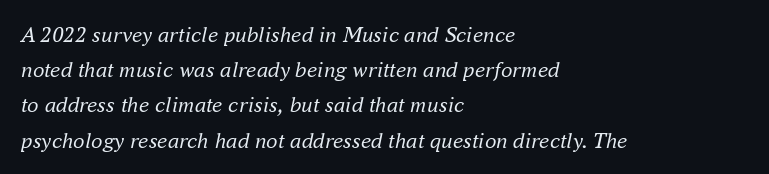
The strip under each line holds only bare page. A quiet, ordinary-to-light weight characterises the typeface. Observe the lean: these are italic letterforms. The letters sit at their default tracking, neither squeezed nor spread. The leading is moderate, giving the passage an even texture. The lines are quadded left.
